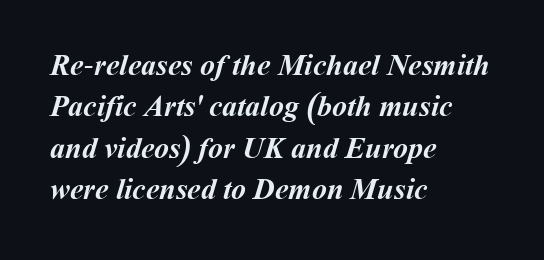
{"bold": "yes", "weight": "semibold", "width": "normal", "stroke_contrast": "medium", "x_height": "medium", "monospaced": "no", "underline": "no", "align": "left", "line_spacing": "normal", "line_spacing_ratio": 1.38, "letter_spacing": "normal", "letter_spacing_em": 0.0, "glyph_px": 30}
